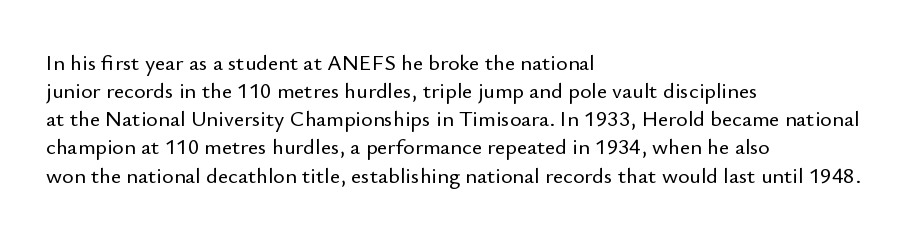
Style check: upright. Decoration check: the copy has no underline. The gaps between neighbouring characters are ordinary and unremarkable. This sample is left-justified, so line endings fall wherever the words run out. The rows are spaced the way most documents space them.
